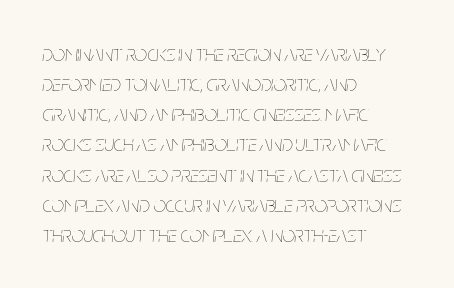
You can tell it's italic because the verticals aren't actually vertical. Is the stroke heavy? The answer is a plain regular-or-lighter. Quick note: underline off. The line texture is even and compact thanks to regular tracking.
